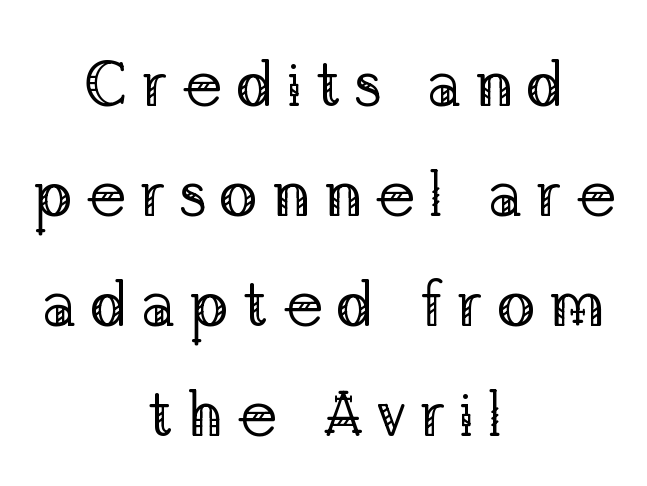
The image shows 64 px regular-weight serif type, upright; set centered, line spacing 1.72x, unusually wide letter spacing (+0.2 em), not underlined; low stroke contrast and a medium x-height.
